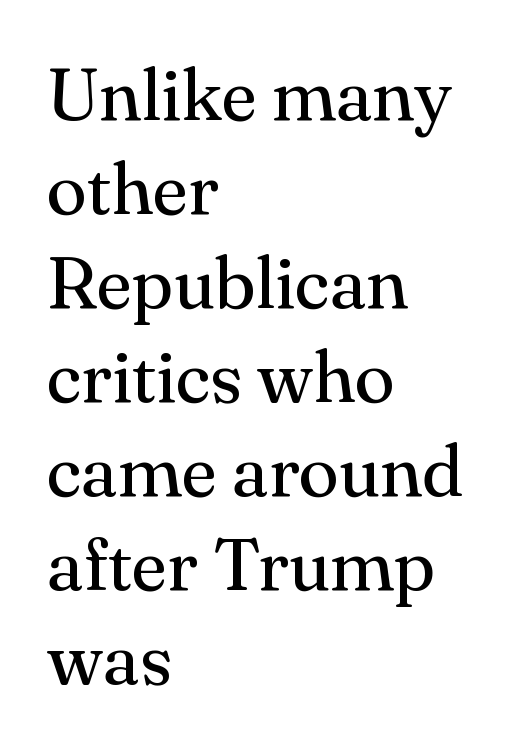
The image shows 74 px regular-weight serif type, upright; set left-aligned, normal line spacing (1.27x), normal letter spacing, not underlined; medium stroke contrast and a small x-height.
